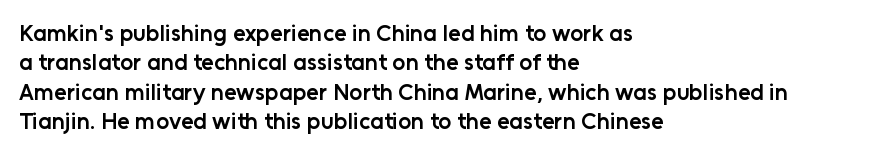
All the whitespace from short lines collects on the right. You could call the tracking neutral — neither tight nor loose. The axis of the letterforms is exactly vertical. Honestly, there is no underline to notice here at all.
